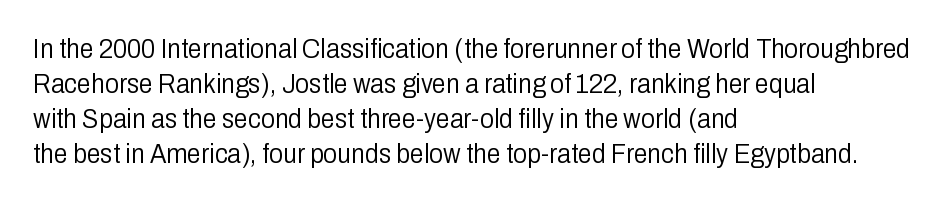
{"serif": "no", "italic": "no", "bold": "no", "weight": "light", "width": "condensed", "stroke_contrast": "low", "x_height": "medium", "monospaced": "no", "underline": "no", "align": "left", "line_spacing": "normal", "line_spacing_ratio": 1.25, "letter_spacing": "normal", "letter_spacing_em": 0.0, "glyph_px": 28}
